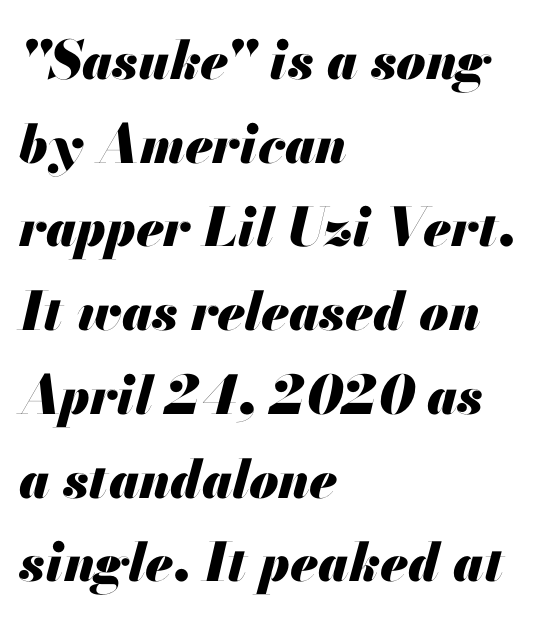
Check the space under the baseline: it is left empty. The glyphs have the mass of a bold cut. You could not count columns in this text — the font is proportionally spaced. Slant detected: the letters are inclined. The paragraph has a hard left edge and a soft right edge.
